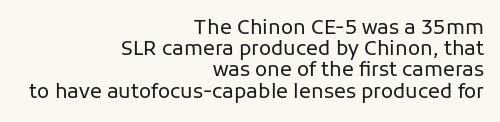
Q: Is the text bold? A: No.
Q: Is the text italic (slanted)? A: No, it is upright.
Q: Is the text underlined? A: No.
Q: How is the paragraph aligned? A: Right-aligned.
Q: Is the spacing between letters normal or unusually wide? A: Normal.
Q: Is the spacing between lines tight, normal or loose? A: Tight.
